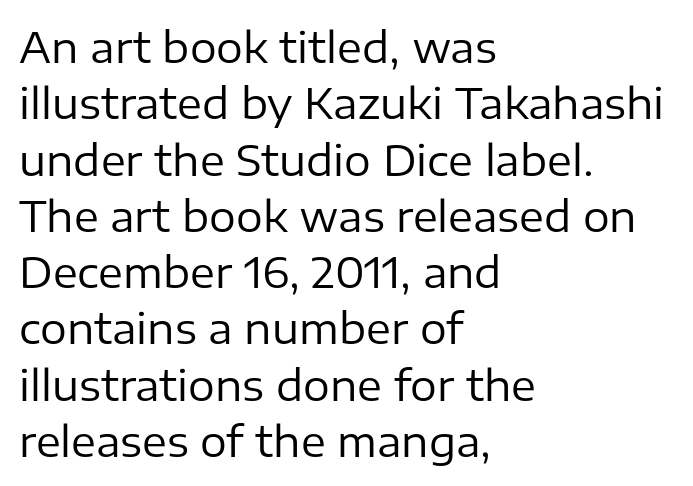
Q: Is the text bold? A: No.
Q: Is the text italic (slanted)? A: No, it is upright.
Q: Is the typeface a serif or a sans-serif typeface? A: Sans-serif.
Q: Is the text underlined? A: No.
Q: How is the paragraph aligned? A: Left-aligned.
Q: Is the spacing between letters normal or unusually wide? A: Normal.
Q: Is the spacing between lines tight, normal or loose? A: Normal.
Q: Width (condensed, normal, or wide)? A: Normal.
Q: Stroke contrast? A: Low.
Q: x-height? A: Medium.
Q: Monospaced? A: No.
